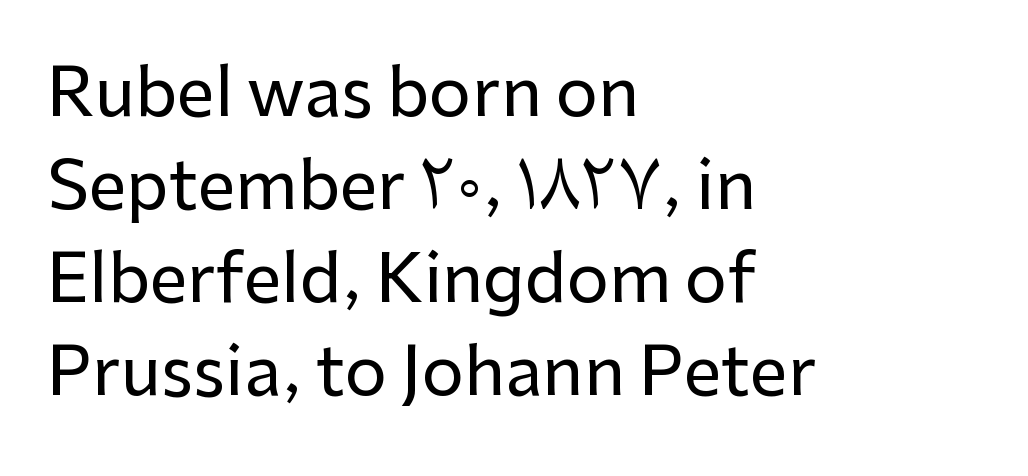
Q: Is the text italic (slanted)? A: No, it is upright.
Q: Is the typeface a serif or a sans-serif typeface? A: Sans-serif.
Q: Is the text underlined? A: No.
Q: How is the paragraph aligned? A: Left-aligned.
Q: Is the spacing between letters normal or unusually wide? A: Normal.
Q: Is the spacing between lines tight, normal or loose? A: Normal.
Q: Width (condensed, normal, or wide)? A: Normal.
Q: Stroke contrast? A: Low.
Q: x-height? A: Medium.
Q: Monospaced? A: No.
